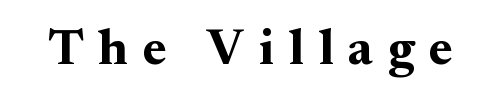
The glyphs in this specimen are seriffed. Do the letters lean? They stand straight. As a designer I'd log this as weight 700, bold. The string is rendered with underlining switched off.
